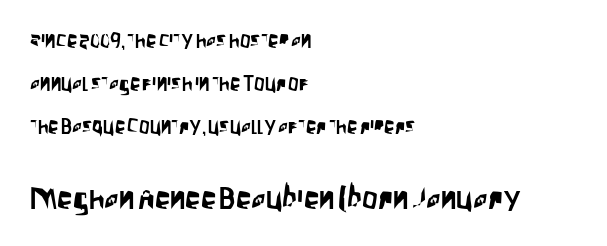
Is this a fixed-width face? No — the glyphs have proportional, varying widths. Compared with typical body copy, the letter spacing here is the same. Quick note: not italic, upright. Regarding leading, the lines here are spaced well apart.
